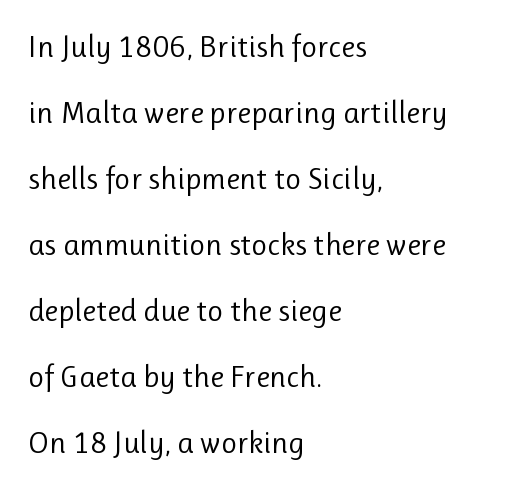
{"serif": "no", "italic": "no", "bold": "no", "weight": "regular", "width": "normal", "stroke_contrast": "low", "x_height": "medium", "monospaced": "no", "underline": "no", "align": "left", "line_spacing": "loose", "line_spacing_ratio": 2.13, "letter_spacing": "normal", "letter_spacing_em": 0.0, "glyph_px": 31}
